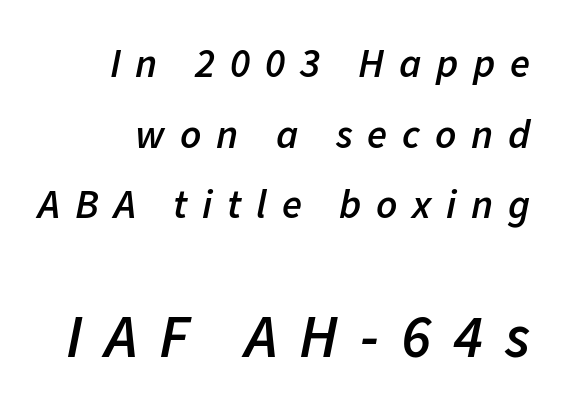
Words float on clear page, feet unadorned. Looking at the ascenders, they clearly lean. These two chunks differ in scale, with the bottom chunk taking the larger measure. Caption: expanded tracking, letters set apart. Note the varied advance widths — an 'i' is clearly narrower than an 'm'.
